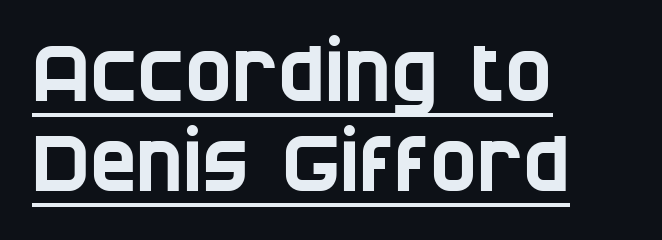
Font category for this specimen: sans-serif. Interline gaps are noticeably narrow in this sample. Is there an underline? Yes — a line sits under the letters. Character widths vary here, with narrow letters taking less room than wide ones. The lines in this sample share a left origin and differ only in where they stop. Spacing between characters is what you'd get straight out of the box.
